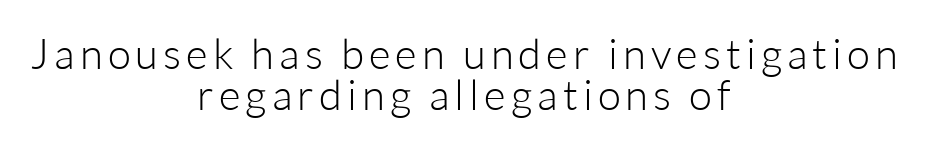
Any mark beneath the type? The region is blank. Spacing verdict: proportional, widths tailored to each character. Bold? No — there's no thickening of the strokes. The typography opts for an upright posture over an oblique one. Serifs: no, the terminals of the letterforms are clean.
